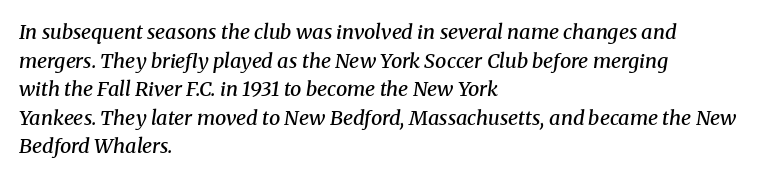
The image shows 20 px text type, italic (leaning right); set left-aligned, normal line spacing (1.43x), normal letter spacing, not underlined.
